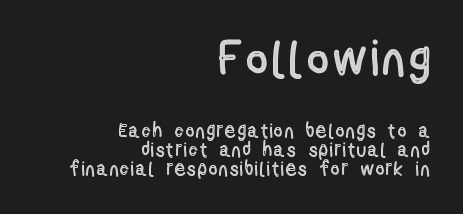
Q: Is the text italic (slanted)? A: No, it is upright.
Q: Is the text underlined? A: No.
Q: How is the paragraph aligned? A: Right-aligned.
Q: Is the spacing between lines tight, normal or loose? A: Tight.
Q: Which block of text is set in a larger size, the first (top) or the second (bottom)? A: The first (top) one.
Q: Width (condensed, normal, or wide)? A: Condensed.
Q: x-height? A: Medium.
Q: Monospaced? A: No.
